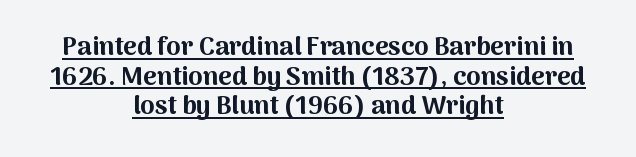
The image shows 26 px bold type, upright; set centered, tight line spacing (1.14x), normal letter spacing, underlined.
